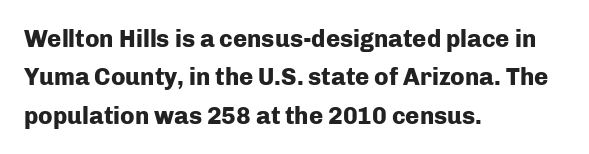
The image shows 24 px bold type, upright; set left-aligned, normal line spacing (1.6x), normal letter spacing, not underlined.
